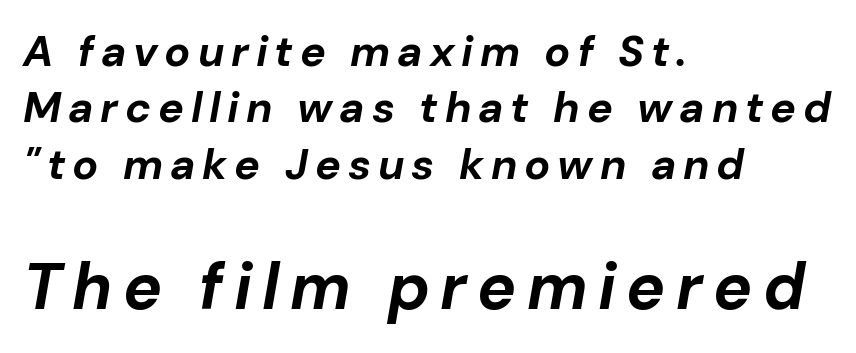
The image shows 65 px bold type, italic (leaning right); set left-aligned, normal line spacing (1.31x), not underlined; the second (bottom) block is 1.51x larger; low stroke contrast and a medium x-height.
